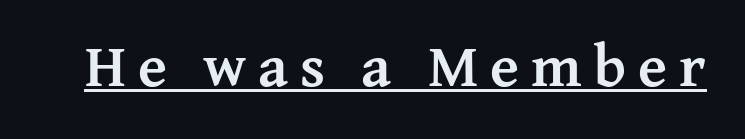
The image shows 60 px semibold serif type, upright; set unusually wide letter spacing (+0.2 em), underlined; medium stroke contrast and a medium x-height.
